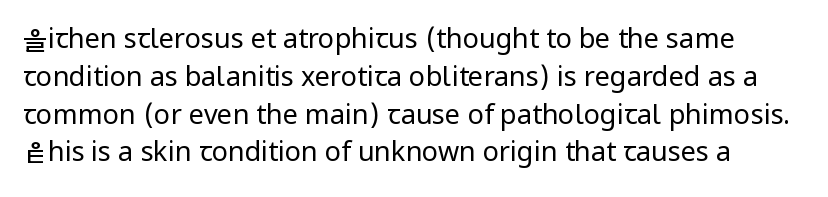
Nobody drew a line under any word here. Each stroke keeps to a modest, everyday thickness or less. The lettering holds an erect, upright posture throughout. Honestly, the row spacing looks completely unremarkable. Nothing unusual about the tracking: characters are spaced as the font intends.
